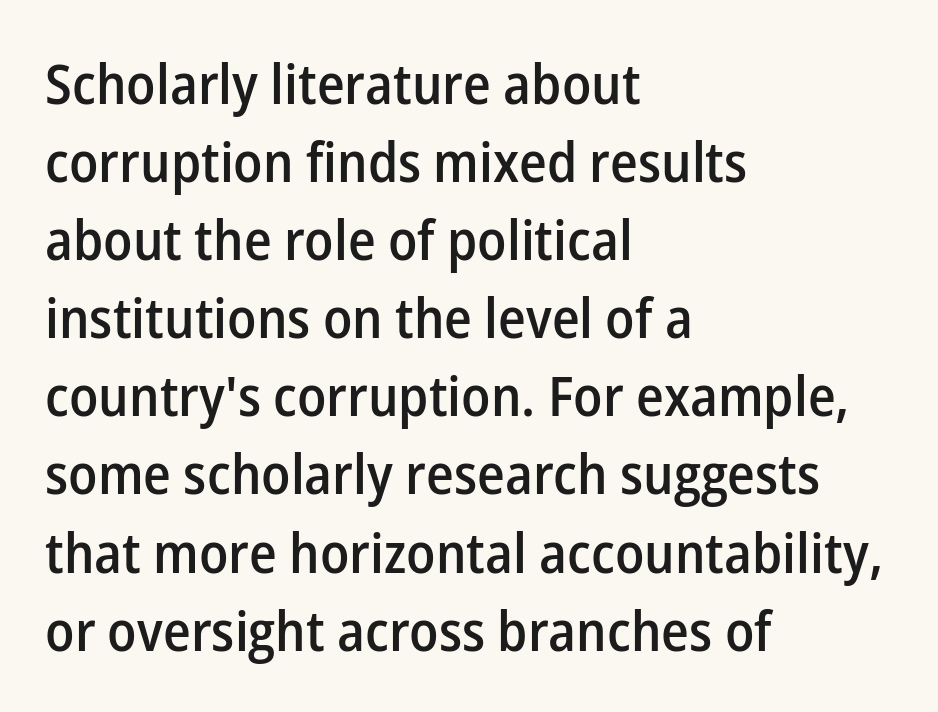
The face used here is proportionally spaced, like ordinary book or web type. The glyphs in this specimen are sans serif. This sample uses an upright cut, with every glyph sitting square on the baseline. The strokes are fattened partway — semibold, not bold.
